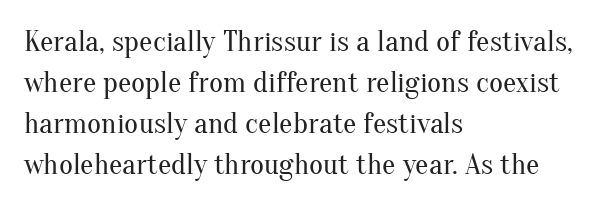
Q: Is the text bold? A: No.
Q: Is the text italic (slanted)? A: No, it is upright.
Q: Is the typeface a serif or a sans-serif typeface? A: Serif.
Q: Is the text underlined? A: No.
Q: How is the paragraph aligned? A: Left-aligned.
Q: Is the spacing between letters normal or unusually wide? A: Normal.
Q: Is the spacing between lines tight, normal or loose? A: Normal.
Q: Width (condensed, normal, or wide)? A: Normal.
Q: Stroke contrast? A: Medium.
Q: x-height? A: Small.
Q: Monospaced? A: No.
